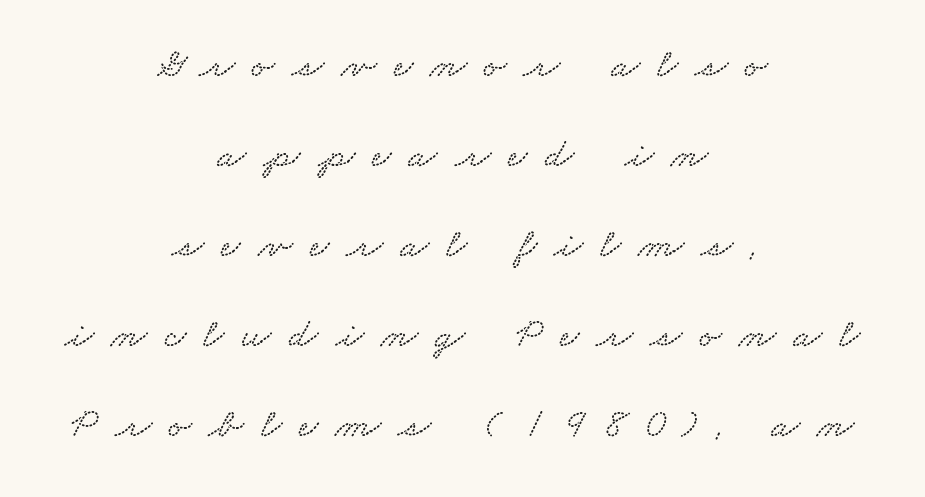
The image shows 42 px wide type; set centered, loose line spacing (2.14x), unusually wide letter spacing (+0.41 em), not underlined; low stroke contrast and a small x-height.
